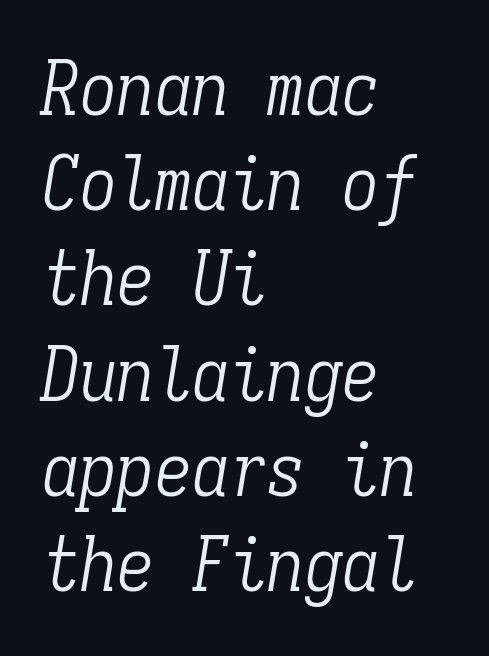
The weight tops out at a normal text grade. The face used here has a pronounced slope to its letters. Vertically, the passage feels balanced, rows spaced as you'd expect. Is this a fixed-width face? Yes — each glyph sits in an identical cell. Unmarked baselines from the first word to the last.
